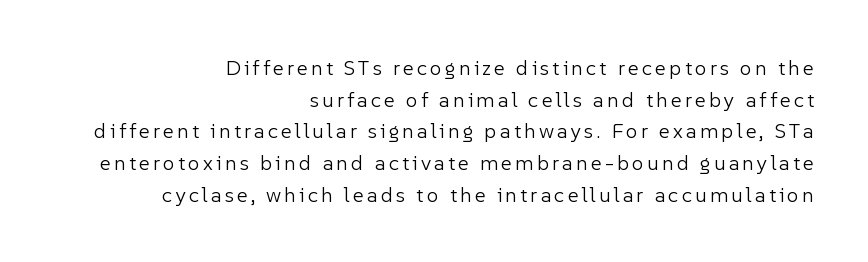
The image shows 21 px text type, upright; set right-aligned, normal line spacing (1.51x), not underlined.
